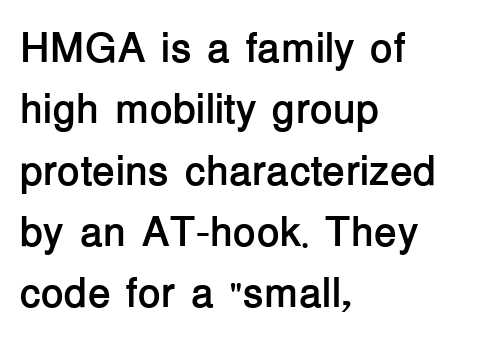
{"serif": "no", "italic": "no", "bold": "yes", "weight": "semibold", "width": "normal", "stroke_contrast": "low", "x_height": "medium", "monospaced": "no", "underline": "no", "align": "left", "line_spacing": "normal", "line_spacing_ratio": 1.46, "letter_spacing": "normal", "letter_spacing_em": 0.0, "glyph_px": 42}
